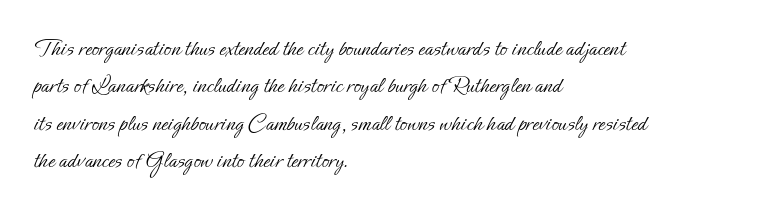
Evenly set lines give the paragraph a standard silhouette. Here the glyphs are tracked normally, forming tight word shapes. Rule under the text: the space is simply empty. These glyphs show unthickened strokes, regular width or finer.
